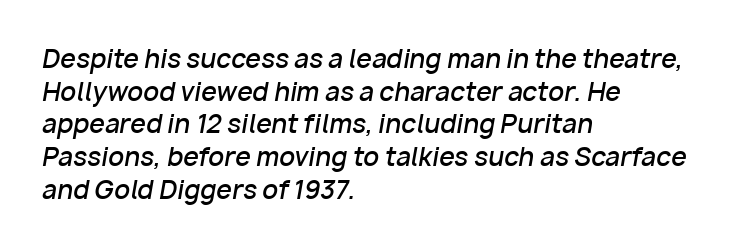
Honestly, there is no underline to notice here at all. Casual observation: everything's shoved over to the left. Leading: standard. The face used here has a pronounced slope to its letters.
